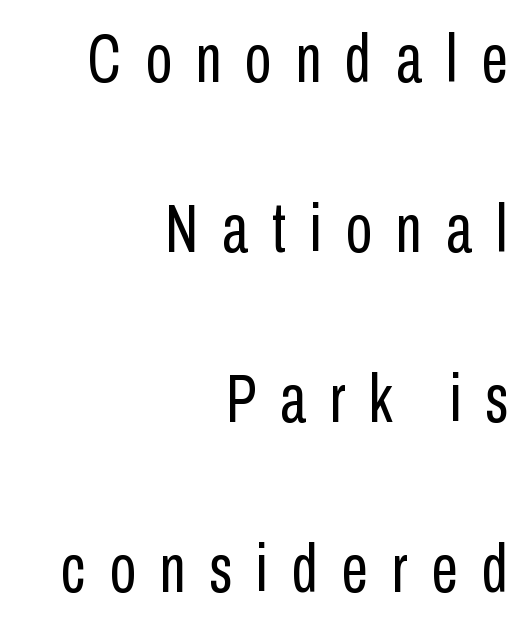
Line spacing here is loose. The typeface has the unassuming heft of standard copy or less. To sum up the face: it is a sans, with no serifs. The rendering uses natural spacing where letterforms have individual widths.
